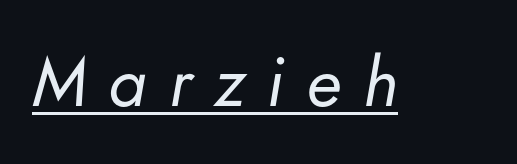
The image shows 69 px regular-weight type, italic (leaning right); set unusually wide letter spacing (+0.32 em), underlined; low stroke contrast and a small x-height.
